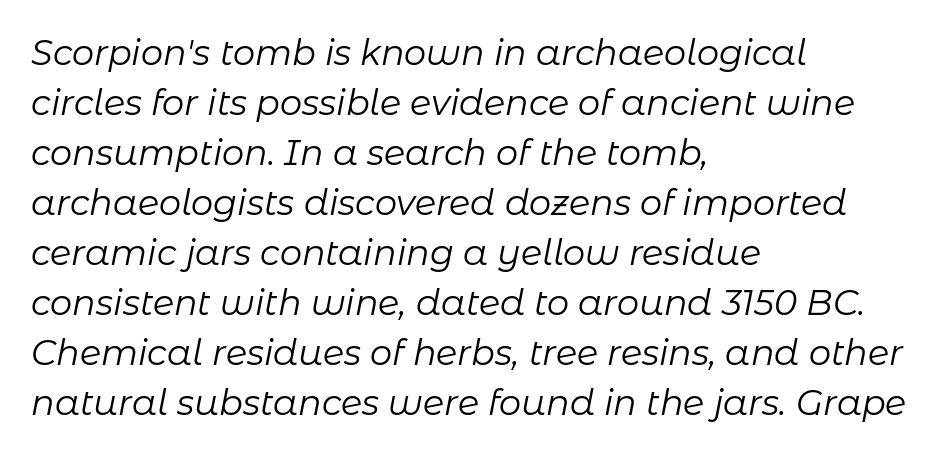
The image shows 35 px regular-weight type, italic (leaning right); set left-aligned, normal line spacing (1.43x), normal letter spacing, not underlined; low stroke contrast and a medium x-height.
